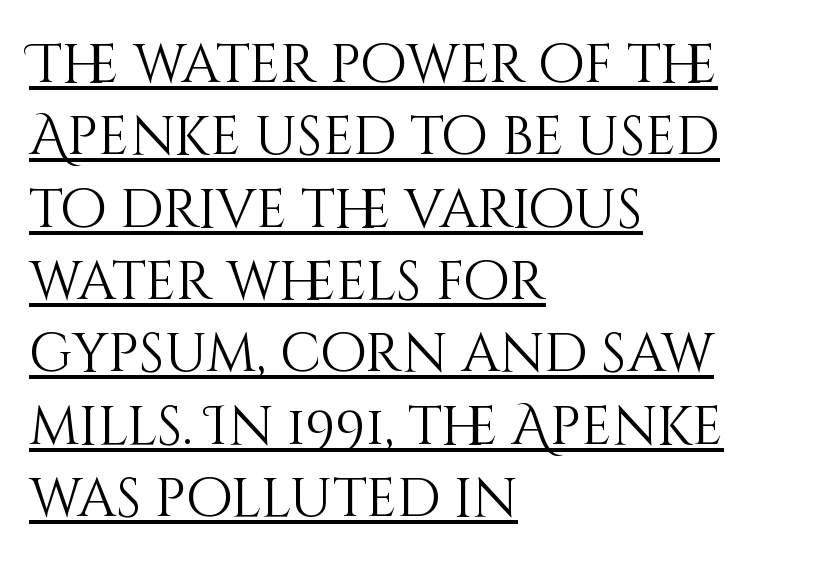
{"italic": "no", "bold": "no", "weight": "light", "width": "normal", "stroke_contrast": "medium", "x_height": "large", "monospaced": "no", "underline": "yes", "align": "left", "line_spacing": "normal", "line_spacing_ratio": 1.34, "letter_spacing": "normal", "letter_spacing_em": 0.0, "glyph_px": 54}
